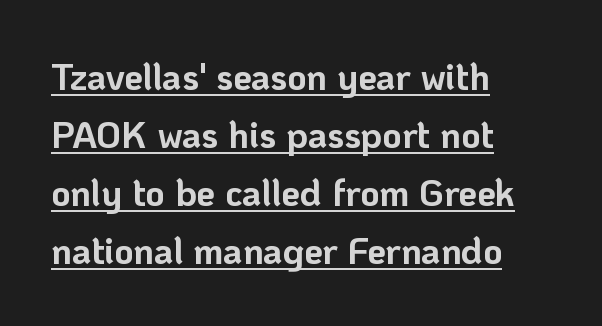
Q: Is the text bold? A: Yes.
Q: Is the text italic (slanted)? A: No, it is upright.
Q: Is the typeface a serif or a sans-serif typeface? A: Sans-serif.
Q: Is the text underlined? A: Yes.
Q: How is the paragraph aligned? A: Left-aligned.
Q: Is the spacing between letters normal or unusually wide? A: Normal.
Q: Is the spacing between lines tight, normal or loose? A: Normal.
Q: Width (condensed, normal, or wide)? A: Normal.
Q: Stroke contrast? A: Low.
Q: x-height? A: Medium.
Q: Monospaced? A: No.
